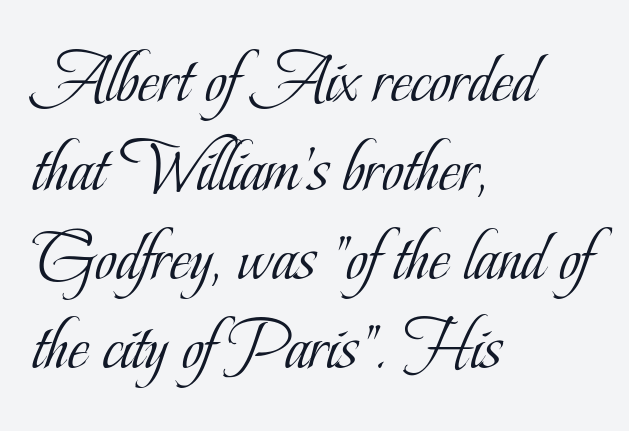
{"serif": "yes", "bold": "no", "weight": "light", "width": "condensed", "stroke_contrast": "low", "x_height": "small", "monospaced": "no", "underline": "no", "align": "left", "line_spacing_ratio": 1.22, "letter_spacing": "normal", "letter_spacing_em": 0.0, "glyph_px": 73}
